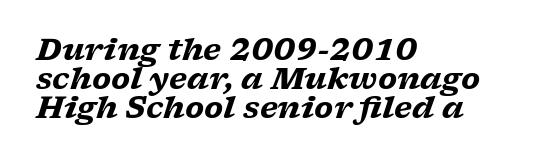
The passage shown is typed in a proportional face where columns would drift. Pretty heavy lettering here — definitely bold. Quick note: underline off. Posture: slanted. Is there much room between lines? No — they nearly touch. The letterforms sit shoulder to shoulder at normal distance.
